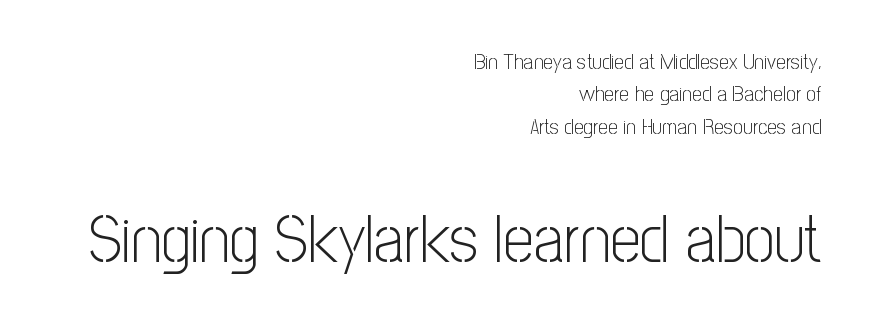
The image shows 67 px light, condensed sans-serif type, upright; set right-aligned, normal line spacing (1.47x), normal letter spacing, not underlined; the second (bottom) block is 3.05x larger; low stroke contrast and a medium x-height.
